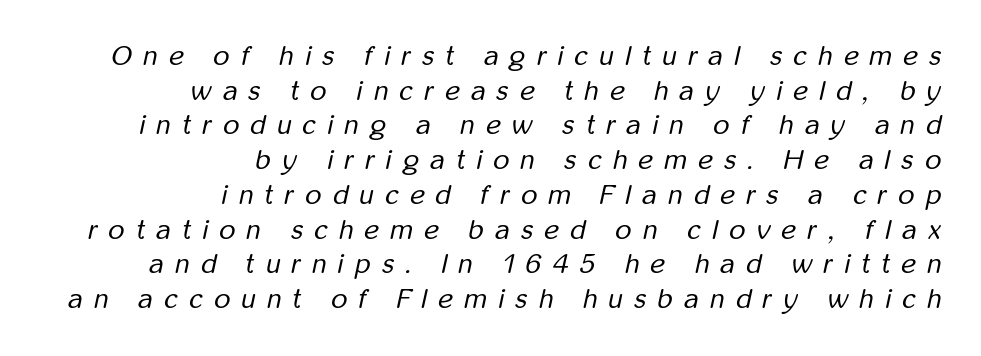
Q: Is the text bold? A: No.
Q: Is the text italic (slanted)? A: Yes, it leans right by about 12 degrees.
Q: Is the text underlined? A: No.
Q: How is the paragraph aligned? A: Right-aligned.
Q: Is the spacing between letters normal or unusually wide? A: Unusually wide.
Q: Width (condensed, normal, or wide)? A: Condensed.
Q: Stroke contrast? A: Low.
Q: x-height? A: Medium.
Q: Monospaced? A: No.
